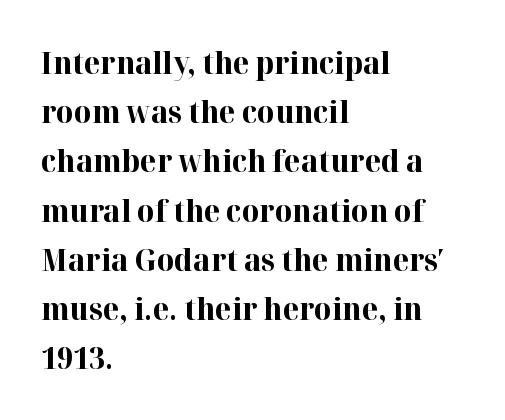
Q: Is the text bold? A: Yes.
Q: Is the text italic (slanted)? A: No, it is upright.
Q: Is the typeface a serif or a sans-serif typeface? A: Serif.
Q: Is the text underlined? A: No.
Q: How is the paragraph aligned? A: Left-aligned.
Q: Is the spacing between letters normal or unusually wide? A: Normal.
Q: Is the spacing between lines tight, normal or loose? A: Normal.
Q: Width (condensed, normal, or wide)? A: Normal.
Q: Stroke contrast? A: High.
Q: x-height? A: Medium.
Q: Monospaced? A: No.
